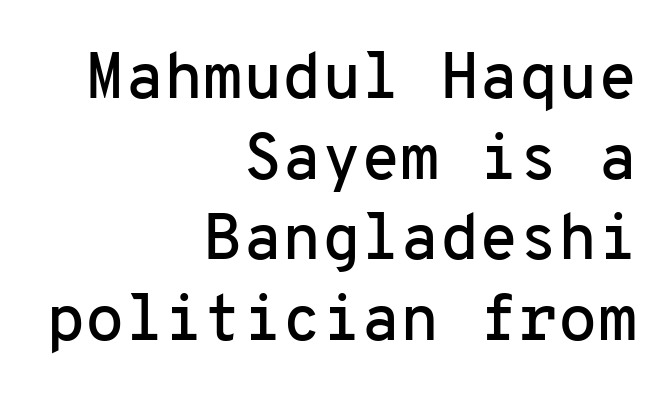
The image shows 64 px sans-serif type, upright, monospaced; set right-aligned, normal line spacing (1.26x), normal letter spacing, not underlined; low stroke contrast and a medium x-height.
